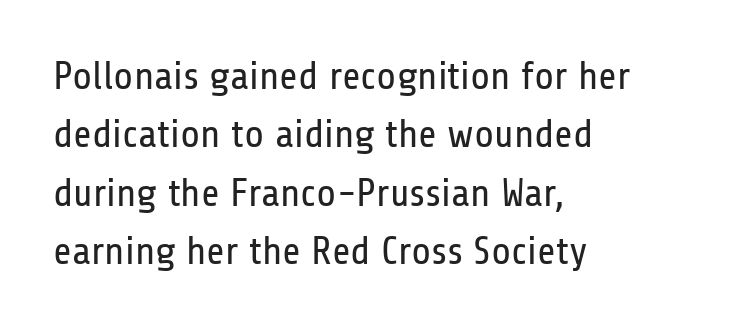
The image shows 40 px regular-weight, condensed sans-serif type, upright; set left-aligned, normal line spacing (1.46x), normal letter spacing, not underlined; low stroke contrast and a medium x-height.
